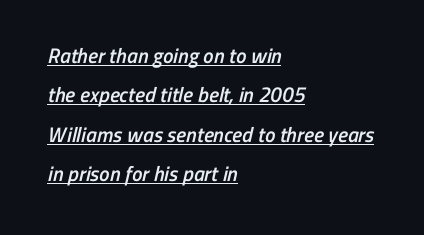
The image shows 21 px text type; set left-aligned, line spacing 1.88x, normal letter spacing, underlined.
